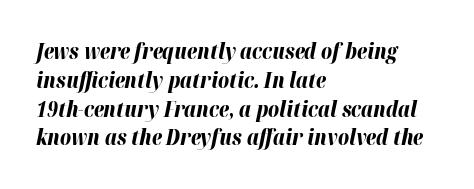
Q: Is the text bold? A: Yes.
Q: Is the text italic (slanted)? A: Yes, it leans right by about 12 degrees.
Q: Is the text underlined? A: No.
Q: How is the paragraph aligned? A: Left-aligned.
Q: Is the spacing between letters normal or unusually wide? A: Normal.
Q: Is the spacing between lines tight, normal or loose? A: Normal.
